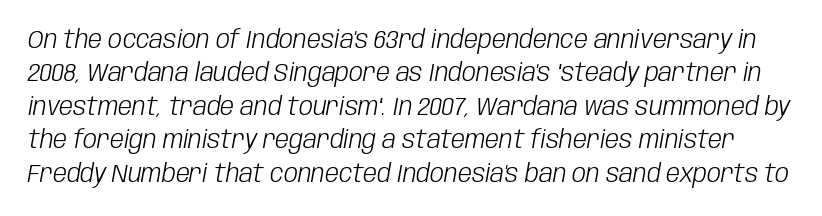
Unmarked baselines from the first word to the last. The font's italic variant was chosen for this text. Characters follow at the spacing the type designer built in. These lines sit exactly where default settings would place them. The strokes are not fattened; the text isn't bold.
